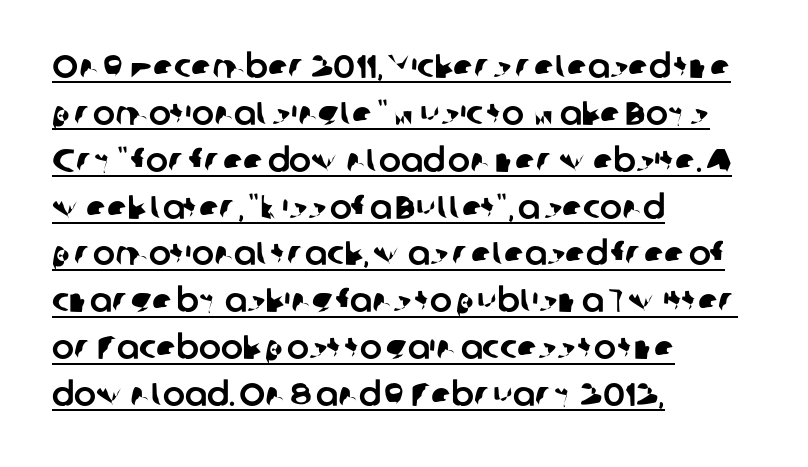
The image shows 33 px sans-serif type; set left-aligned, normal line spacing (1.42x), normal letter spacing, underlined; low stroke contrast and a medium x-height.
